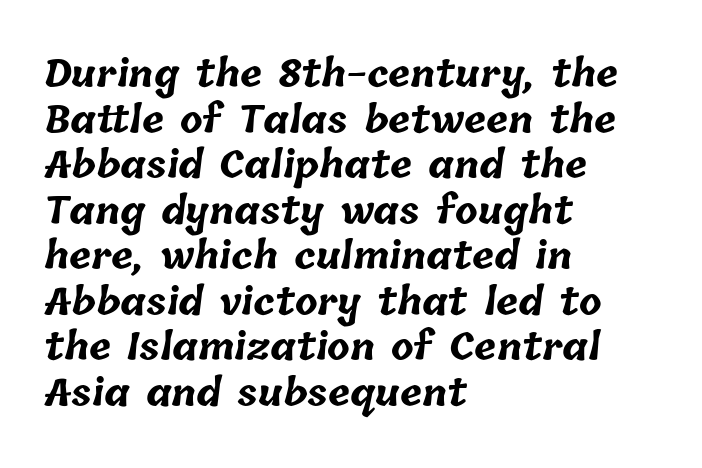
A typesetter would call this proportional, since set widths differ per character. The face used here has the dense, thick strokes of a bold. Beneath every word, the page is bare. Visually the block forms a straight wall on the left and a jagged coastline on the right. Caption: standard tracking, unaltered.
